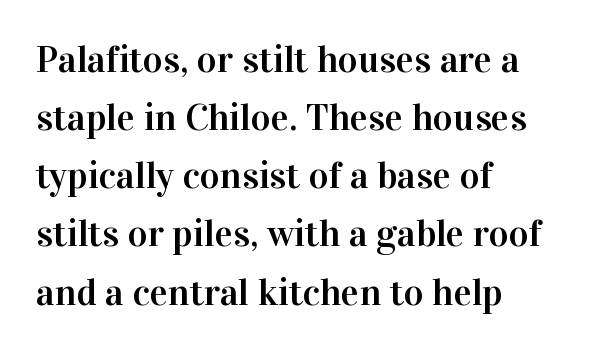
{"serif": "yes", "italic": "no", "width": "normal", "stroke_contrast": "high", "x_height": "medium", "monospaced": "no", "underline": "no", "align": "left", "line_spacing": "normal", "line_spacing_ratio": 1.53, "letter_spacing": "normal", "letter_spacing_em": 0.0, "glyph_px": 38}
